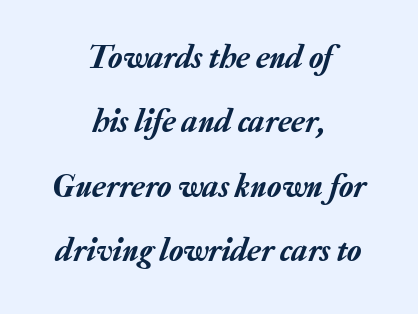
Q: Is the text italic (slanted)? A: Yes, it leans right by about 20 degrees.
Q: Is the text underlined? A: No.
Q: How is the paragraph aligned? A: Centered.
Q: Is the spacing between letters normal or unusually wide? A: Normal.
Q: Is the spacing between lines tight, normal or loose? A: Loose.
Q: Width (condensed, normal, or wide)? A: Normal.
Q: Stroke contrast? A: Low.
Q: x-height? A: Medium.
Q: Monospaced? A: No.
